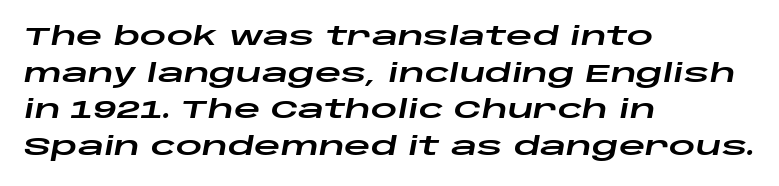
Q: Is the text italic (slanted)? A: Yes, it leans right by about 10 degrees.
Q: Is the text underlined? A: No.
Q: How is the paragraph aligned? A: Left-aligned.
Q: Is the spacing between letters normal or unusually wide? A: Normal.
Q: Is the spacing between lines tight, normal or loose? A: Normal.
